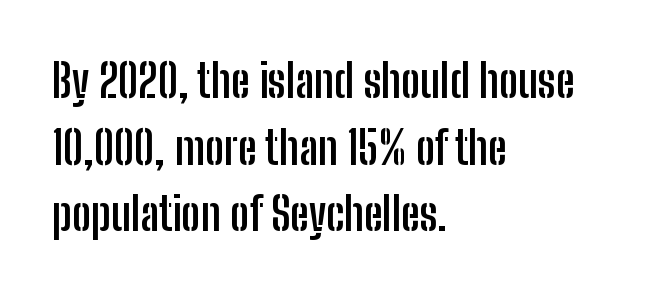
Q: Is the text bold? A: Yes.
Q: Is the text italic (slanted)? A: No, it is upright.
Q: Is the typeface a serif or a sans-serif typeface? A: Sans-serif.
Q: Is the text underlined? A: No.
Q: How is the paragraph aligned? A: Left-aligned.
Q: Is the spacing between letters normal or unusually wide? A: Normal.
Q: Is the spacing between lines tight, normal or loose? A: Normal.
Q: Width (condensed, normal, or wide)? A: Condensed.
Q: Stroke contrast? A: Low.
Q: x-height? A: Medium.
Q: Monospaced? A: No.
